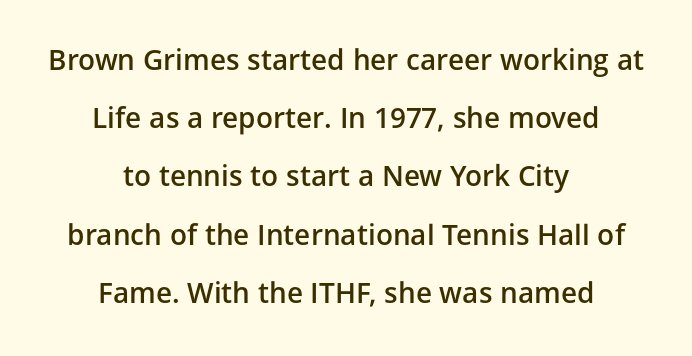
Q: Is the text bold? A: Semi-bold.
Q: Is the text italic (slanted)? A: No, it is upright.
Q: Is the typeface a serif or a sans-serif typeface? A: Sans-serif.
Q: Is the text underlined? A: No.
Q: How is the paragraph aligned? A: Centered.
Q: Is the spacing between letters normal or unusually wide? A: Normal.
Q: Is the spacing between lines tight, normal or loose? A: Loose.
Q: Width (condensed, normal, or wide)? A: Normal.
Q: Stroke contrast? A: Low.
Q: x-height? A: Medium.
Q: Monospaced? A: No.
